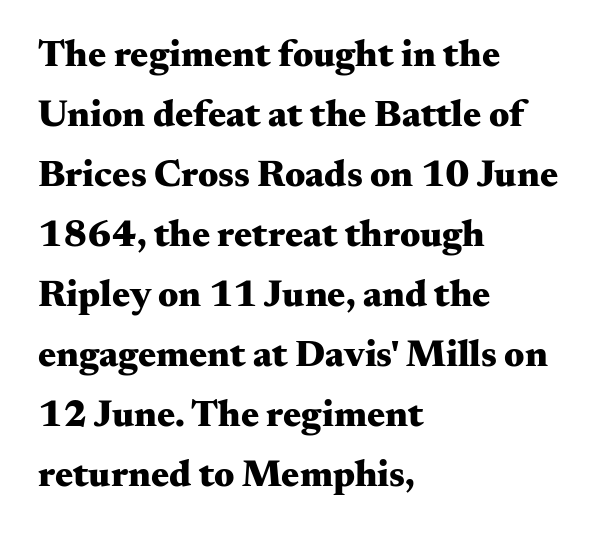
The designer left line spacing at the default. Do the characters align in a grid? No, the font is proportional. This is the regular roman posture of the typeface. Standard letterfit; no display-style spreading of the glyphs. Short and long lines alike share a common starting point at left. Check the space under the baseline: it is left empty.
